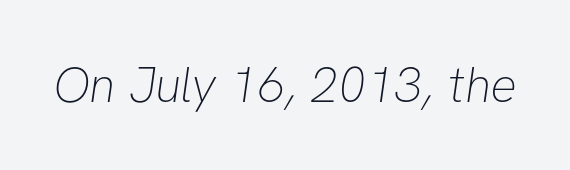
The image shows 50 px thin sans-serif type; set normal letter spacing, not underlined; low stroke contrast and a medium x-height.
